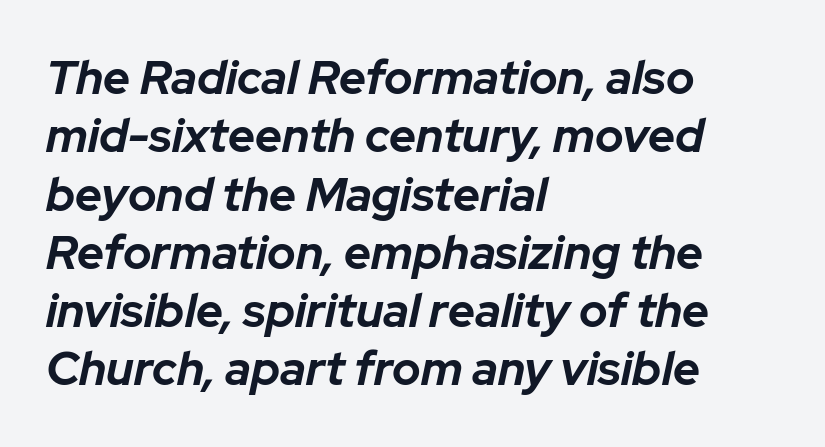
Q: Is the text bold? A: Yes.
Q: Is the text italic (slanted)? A: Yes, it leans right by about 12 degrees.
Q: Is the text underlined? A: No.
Q: How is the paragraph aligned? A: Left-aligned.
Q: Is the spacing between letters normal or unusually wide? A: Normal.
Q: Width (condensed, normal, or wide)? A: Normal.
Q: Stroke contrast? A: Low.
Q: x-height? A: Medium.
Q: Monospaced? A: No.
